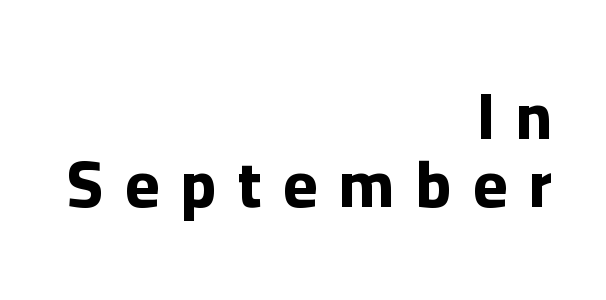
These lines stack with their right ends in a neat column. Looks like regular typesetting: each glyph gets only the width it needs. Words float on clear page, feet unadorned. Unlike a traditional serif, this face leaves its strokes unadorned.
